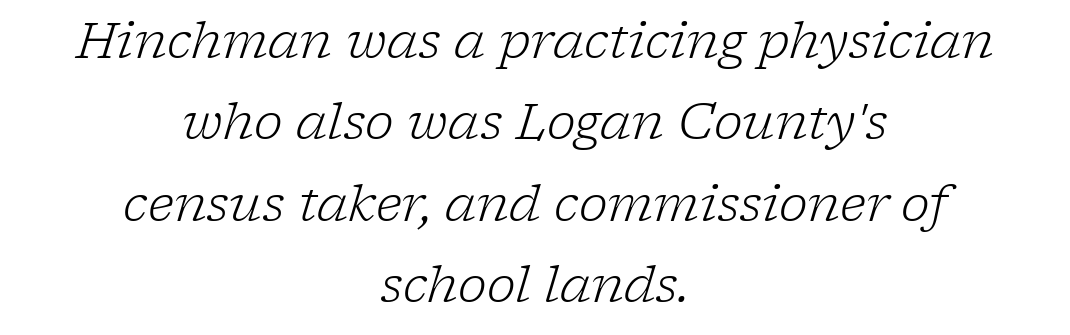
The words here are not underlined. A student would call this center alignment; a typographer would say set centered. These lines are composed in type with serifs. The font's italic variant was chosen for this text. Standard letterfit; no display-style spreading of the glyphs. Character widths vary here, with narrow letters taking less room than wide ones.
